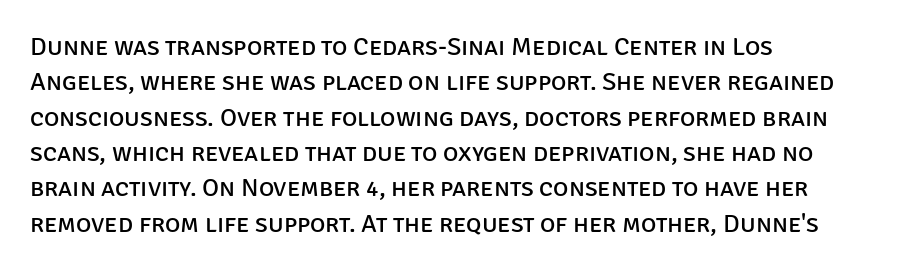
Q: Is the text bold? A: No.
Q: Is the text italic (slanted)? A: No, it is upright.
Q: Is the text underlined? A: No.
Q: How is the paragraph aligned? A: Left-aligned.
Q: Is the spacing between letters normal or unusually wide? A: Normal.
Q: Is the spacing between lines tight, normal or loose? A: Normal.
